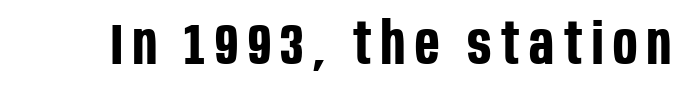
Compared with an ordinary text face, these strokes are far heavier — a full bold. These lines are rendered in a variable-pitch font. Type without underlining. These lines were composed using upright roman letters. Grotesque or geometric, the face here clearly has no serifs.
